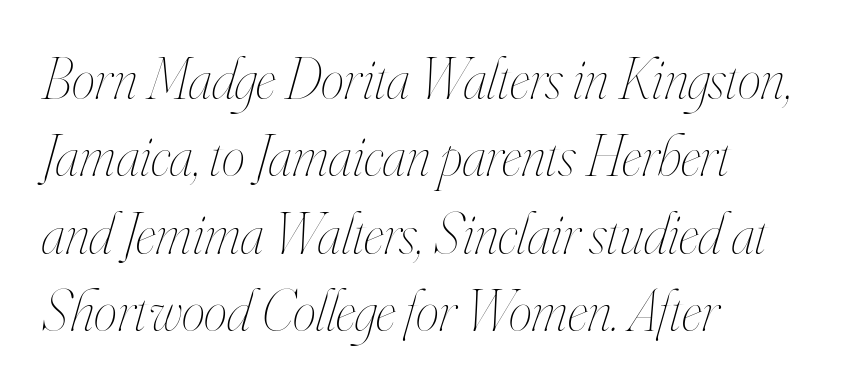
The image shows 59 px thin, condensed type, italic (leaning right); set left-aligned, normal line spacing (1.31x), normal letter spacing, not underlined; high stroke contrast and a small x-height.
